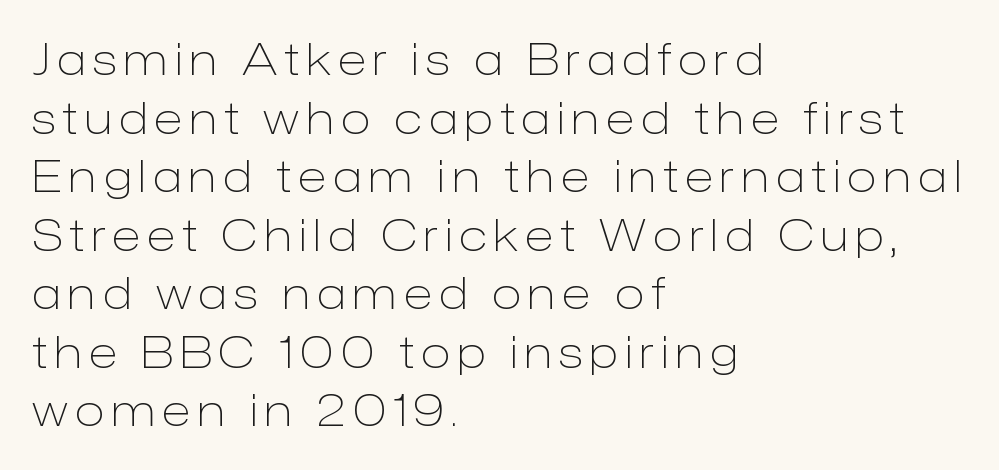
These lines sit exactly where default settings would place them. Every row of glyphs begins at an identical x-position on the left. Here the designer chose a conventional face with non-uniform glyph widths. Posture: vertical.
